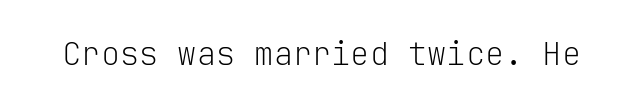
{"serif": "no", "italic": "no", "bold": "no", "weight": "light", "width": "normal", "stroke_contrast": "low", "x_height": "medium", "monospaced": "yes", "underline": "no", "letter_spacing": "normal", "letter_spacing_em": 0.0, "glyph_px": 32}
